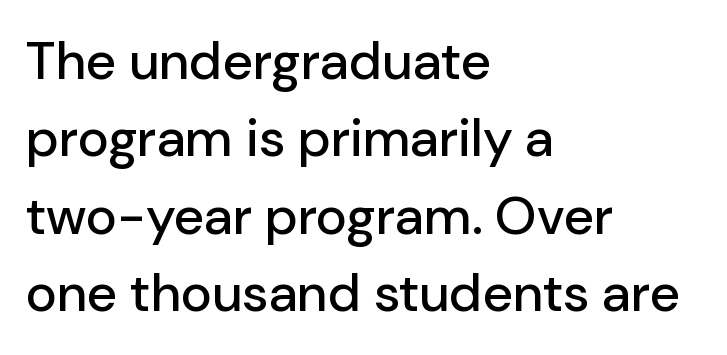
Is the block centered? No — it sits flush against the left margin. Leading: standard. Underline: absent. The letters stand upright; this is a roman face.
